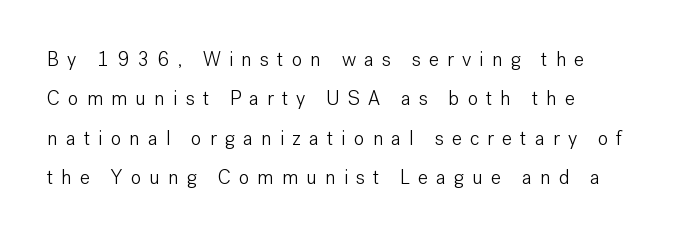
The image shows 20 px text type, upright; set loose line spacing (1.97x), unusually wide letter spacing (+0.4 em), not underlined.
